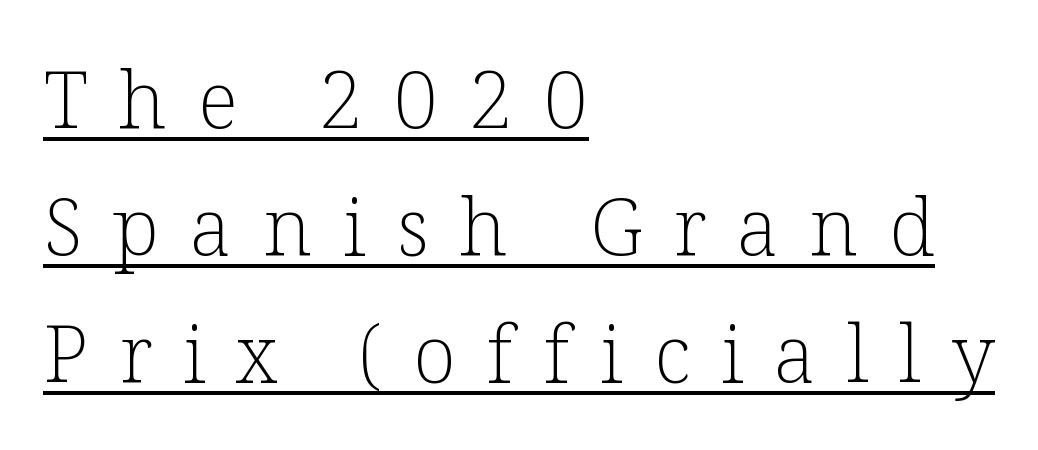
Q: Is the text bold? A: No.
Q: Is the text italic (slanted)? A: No, it is upright.
Q: Is the typeface a serif or a sans-serif typeface? A: Serif.
Q: Is the text underlined? A: Yes.
Q: How is the paragraph aligned? A: Left-aligned.
Q: Is the spacing between letters normal or unusually wide? A: Unusually wide.
Q: Is the spacing between lines tight, normal or loose? A: Normal.
Q: Width (condensed, normal, or wide)? A: Normal.
Q: Stroke contrast? A: Low.
Q: x-height? A: Medium.
Q: Monospaced? A: No.
